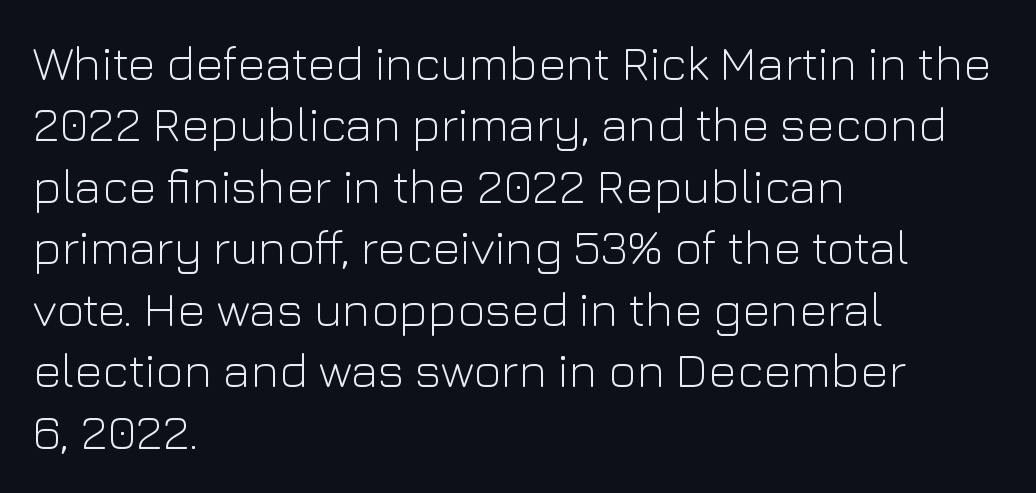
Q: Is the text bold? A: No.
Q: Is the text italic (slanted)? A: No, it is upright.
Q: Is the typeface a serif or a sans-serif typeface? A: Sans-serif.
Q: Is the text underlined? A: No.
Q: How is the paragraph aligned? A: Left-aligned.
Q: Is the spacing between letters normal or unusually wide? A: Normal.
Q: Is the spacing between lines tight, normal or loose? A: Normal.
Q: Width (condensed, normal, or wide)? A: Normal.
Q: Stroke contrast? A: Low.
Q: x-height? A: Medium.
Q: Monospaced? A: No.
